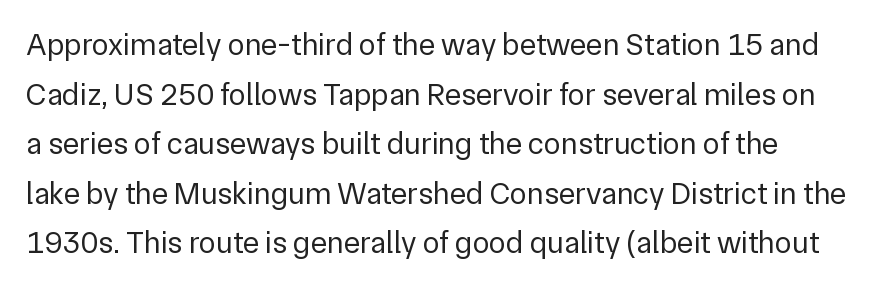
Posture: straight, roman, zero tilt. Letterform terminals end flat and unadorned throughout the passage. Spacing verdict: proportional, widths tailored to each character. Here the glyphs are tracked normally, forming tight word shapes. Quick note: interline space is typical.
